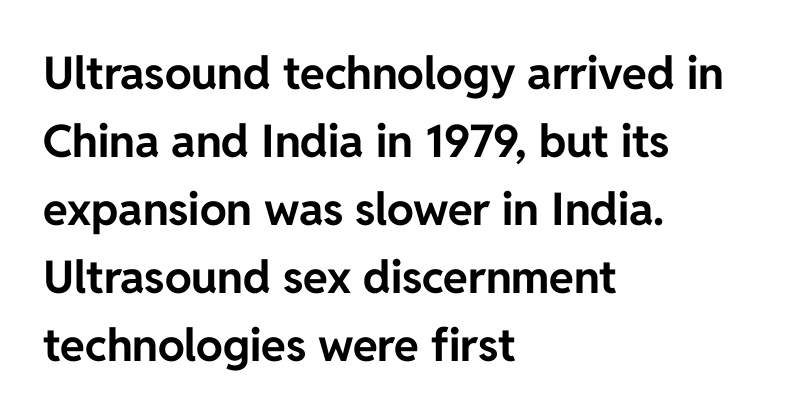
Q: Is the text bold? A: Yes.
Q: Is the text italic (slanted)? A: No, it is upright.
Q: Is the typeface a serif or a sans-serif typeface? A: Sans-serif.
Q: Is the text underlined? A: No.
Q: How is the paragraph aligned? A: Left-aligned.
Q: Is the spacing between letters normal or unusually wide? A: Normal.
Q: Is the spacing between lines tight, normal or loose? A: Normal.
Q: Width (condensed, normal, or wide)? A: Normal.
Q: Stroke contrast? A: Low.
Q: x-height? A: Medium.
Q: Monospaced? A: No.
